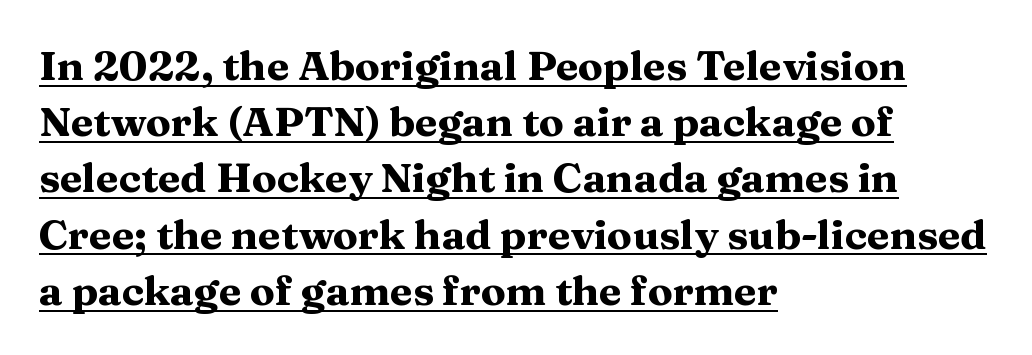
Q: Is the text bold? A: Yes.
Q: Is the text italic (slanted)? A: No, it is upright.
Q: Is the typeface a serif or a sans-serif typeface? A: Serif.
Q: Is the text underlined? A: Yes.
Q: How is the paragraph aligned? A: Left-aligned.
Q: Is the spacing between letters normal or unusually wide? A: Normal.
Q: Is the spacing between lines tight, normal or loose? A: Normal.
Q: Width (condensed, normal, or wide)? A: Wide.
Q: Stroke contrast? A: Medium.
Q: x-height? A: Medium.
Q: Monospaced? A: No.
